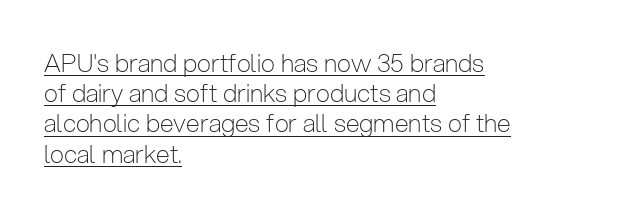
Q: Is the text bold? A: No.
Q: Is the text italic (slanted)? A: No, it is upright.
Q: Is the text underlined? A: Yes.
Q: How is the paragraph aligned? A: Left-aligned.
Q: Is the spacing between letters normal or unusually wide? A: Normal.
